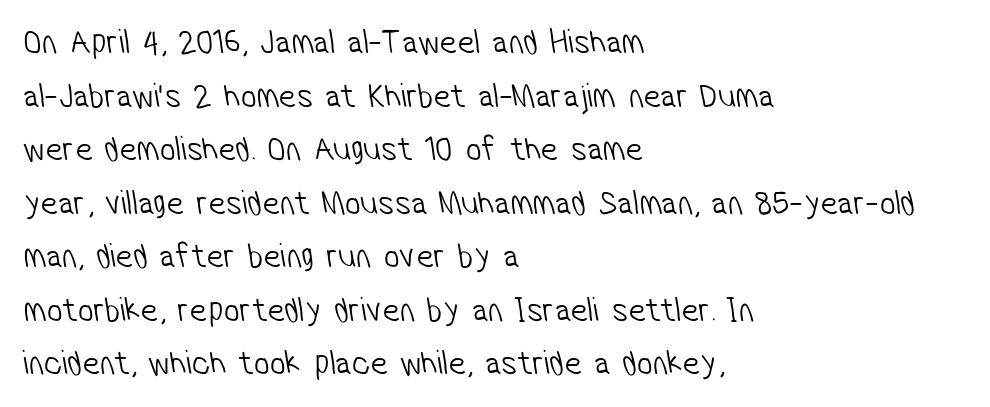
This rendering leaves character spacing at its baseline value. This sample has the flowing, uneven cadence of proportional lettering. Caption: face not bold, strokes unweighted. Check under the words: just untouched page.
